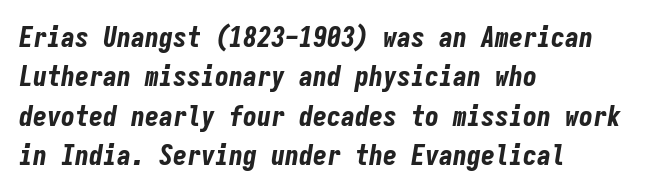
The strokes are fattened all the way to bold. If you measured baseline to baseline, you'd find a middling distance. Students, note that the glyphs here touch the page at normal intervals. Unmarked baselines from the first word to the last. The specimen reads as italic at a glance. Short and long lines alike share a common starting point at left.
